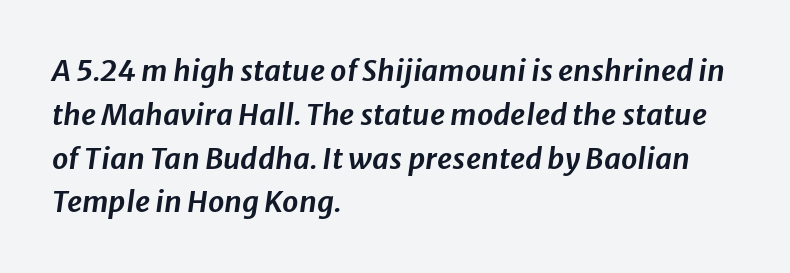
The rendering uses a moderate line-height, typical for paragraphs. The glyphs are unaccompanied by any horizontal stroke below them. The letters sit at their default tracking, neither squeezed nor spread. You can tell it's italic because the verticals aren't actually vertical.
